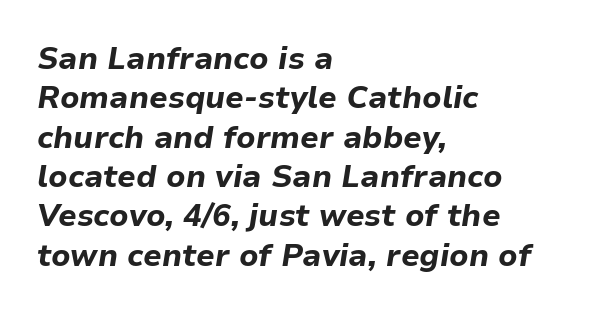
The image shows 31 px bold type, italic (leaning right); set left-aligned, normal line spacing (1.27x), normal letter spacing, not underlined; low stroke contrast and a medium x-height.
